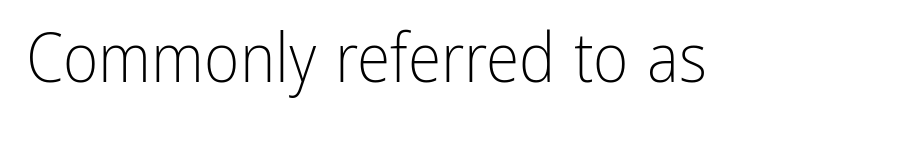
The image shows 68 px light, condensed sans-serif type, upright; set normal letter spacing, not underlined; low stroke contrast and a medium x-height.
